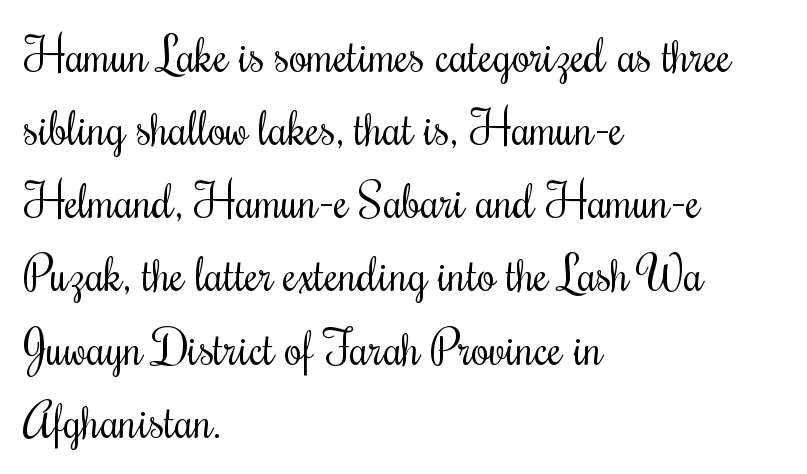
{"bold": "no", "weight": "regular", "width": "condensed", "stroke_contrast": "medium", "x_height": "small", "monospaced": "no", "underline": "no", "align": "left", "line_spacing": "normal", "line_spacing_ratio": 1.59, "letter_spacing": "normal", "letter_spacing_em": 0.0, "glyph_px": 46}
